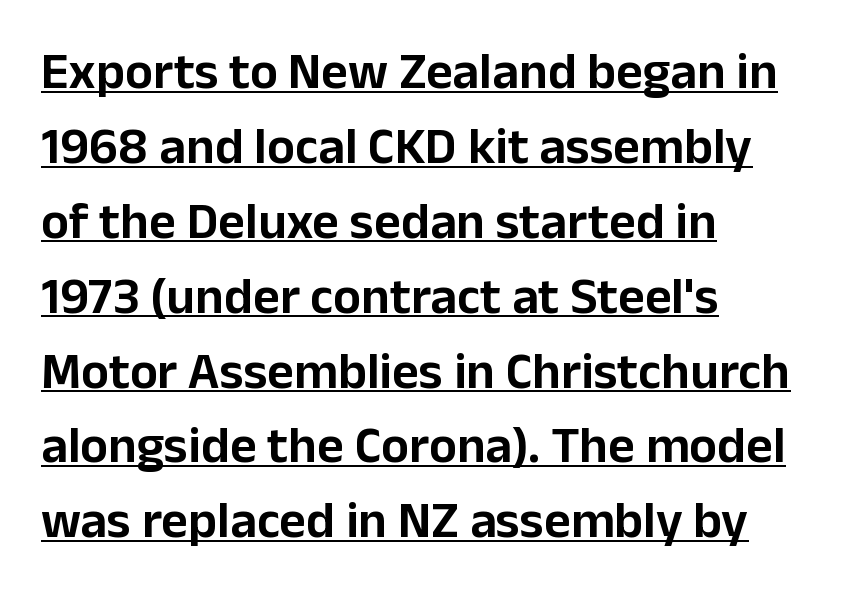
The image shows 52 px sans-serif type, upright; set left-aligned, normal line spacing (1.44x), normal letter spacing, underlined; low stroke contrast and a medium x-height.
